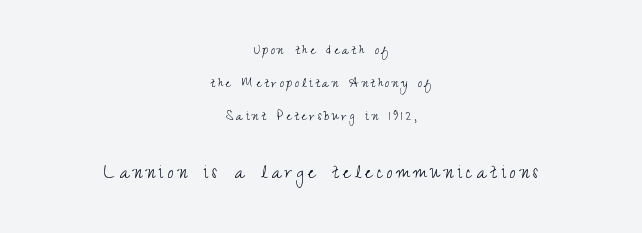
{"italic": "no", "bold": "no", "underline": "no", "align": "center", "line_spacing": "loose", "line_spacing_ratio": 2.2, "larger_block": "second", "size_ratio": 1.47, "glyph_px": 22}
